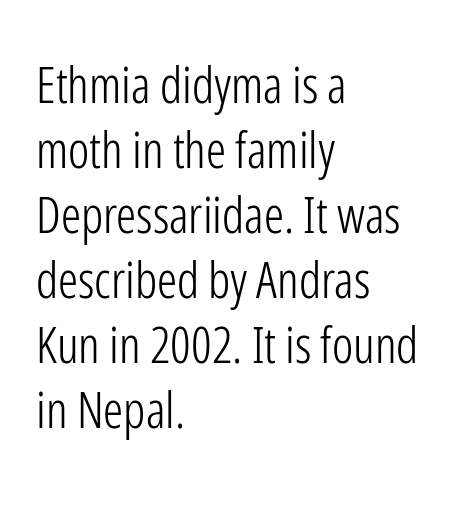
The image shows 50 px light, condensed sans-serif type, upright; set left-aligned, normal line spacing (1.3x), normal letter spacing, not underlined; low stroke contrast and a medium x-height.
